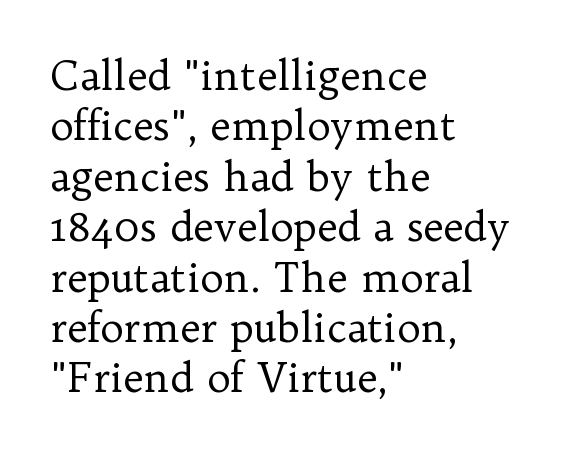
A normal amount of white space separates one row of letters from the next. This is serif lettering, the kind often seen in printed books. It's the straight-up-and-down kind of type. The glyphs are unaccompanied by any horizontal stroke below them. Students, note that the glyphs here touch the page at normal intervals. Stem width sits at or under what a default text font uses.
